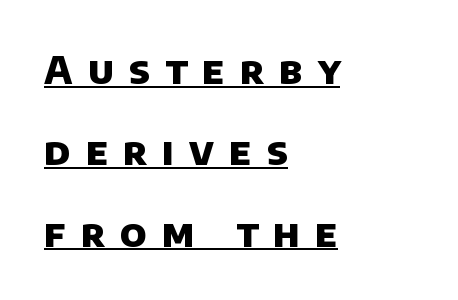
The image shows 38 px heavy sans-serif type; set left-aligned, loose line spacing (2.14x), unusually wide letter spacing (+0.4 em), underlined; low stroke contrast and a large x-height.
